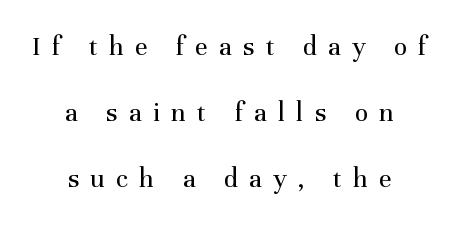
{"serif": "yes", "italic": "no", "bold": "no", "weight": "regular", "width": "normal", "stroke_contrast": "medium", "x_height": "medium", "monospaced": "no", "underline": "no", "align": "center", "line_spacing": "loose", "line_spacing_ratio": 2.36, "letter_spacing": "wide", "letter_spacing_em": 0.4, "glyph_px": 28}
